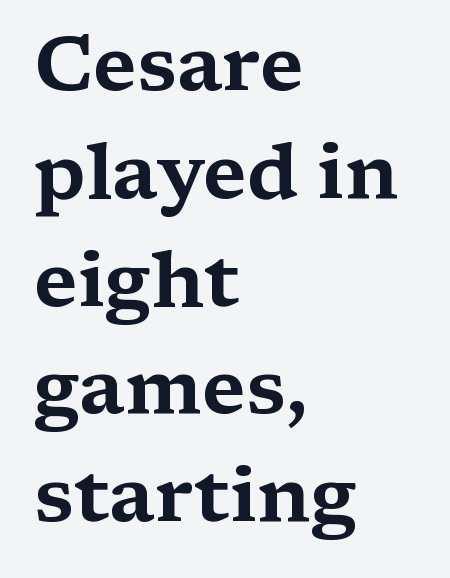
Q: Is the text italic (slanted)? A: No, it is upright.
Q: Is the typeface a serif or a sans-serif typeface? A: Serif.
Q: Is the text underlined? A: No.
Q: How is the paragraph aligned? A: Left-aligned.
Q: Is the spacing between letters normal or unusually wide? A: Normal.
Q: Is the spacing between lines tight, normal or loose? A: Normal.
Q: Width (condensed, normal, or wide)? A: Wide.
Q: Stroke contrast? A: Medium.
Q: x-height? A: Medium.
Q: Monospaced? A: No.
